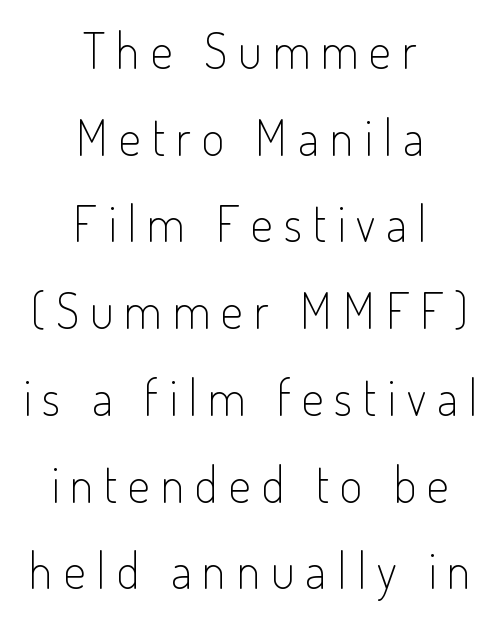
Stroke thickness stays within the range of a standard reading face or lighter. Compared with typical body copy, the letter spacing here is much looser. The words here are not underlined. The glyphs in this specimen are sans serif. Italic? Not at all — the glyphs are vertical. The setting favours the middle, as headings and verse often do.
